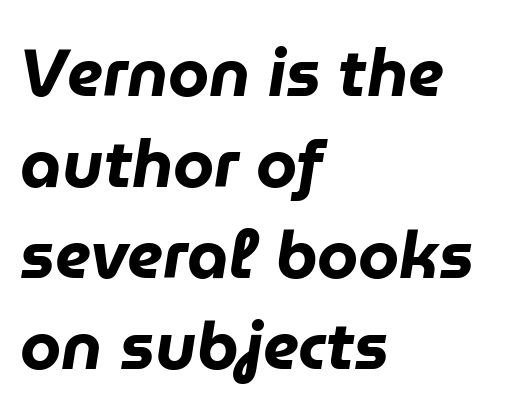
Q: Is the text bold? A: Yes.
Q: Is the text italic (slanted)? A: Yes, it leans right by about 9 degrees.
Q: Is the text underlined? A: No.
Q: How is the paragraph aligned? A: Left-aligned.
Q: Is the spacing between letters normal or unusually wide? A: Normal.
Q: Is the spacing between lines tight, normal or loose? A: Normal.
Q: Width (condensed, normal, or wide)? A: Normal.
Q: Stroke contrast? A: Low.
Q: x-height? A: Medium.
Q: Monospaced? A: No.
